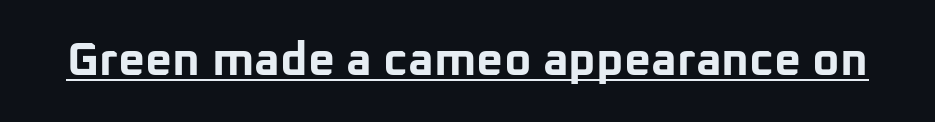
This is sans-serif lettering, the kind often seen on screens and signage. The letters stand straight up with perfectly vertical stems. Strong, thick strokes mark this as bold type. Looks like someone drew a line under every word here. Character widths vary here, with narrow letters taking less room than wide ones. Observe the ordinary spacing: letters are neighbours, not strangers.
